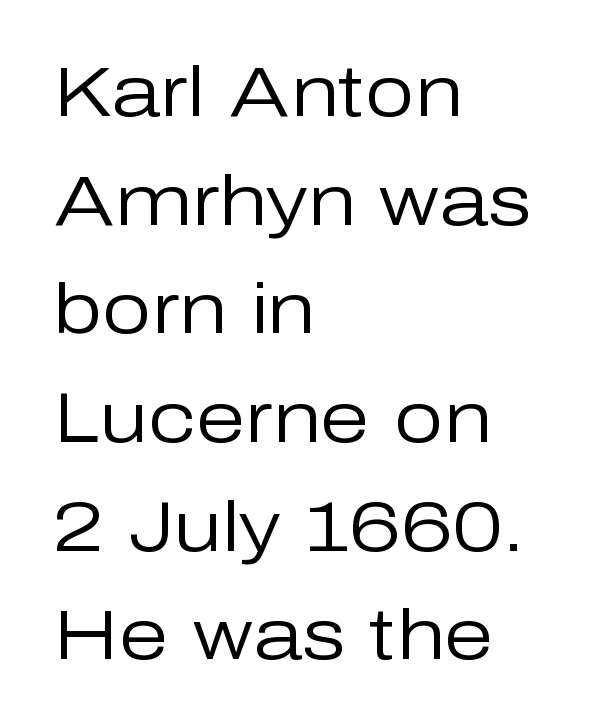
Q: Is the text bold? A: No.
Q: Is the text italic (slanted)? A: No, it is upright.
Q: Is the typeface a serif or a sans-serif typeface? A: Sans-serif.
Q: Is the text underlined? A: No.
Q: How is the paragraph aligned? A: Left-aligned.
Q: Is the spacing between letters normal or unusually wide? A: Normal.
Q: Is the spacing between lines tight, normal or loose? A: Normal.
Q: Width (condensed, normal, or wide)? A: Normal.
Q: Stroke contrast? A: Low.
Q: x-height? A: Medium.
Q: Monospaced? A: No.
